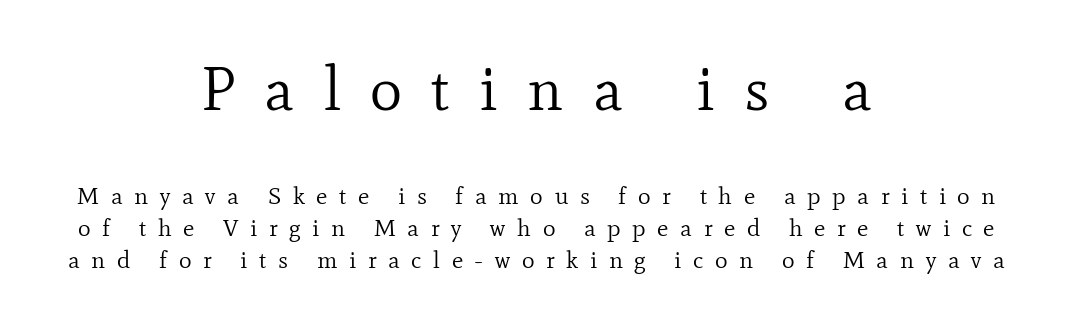
The image shows 61 px regular-weight serif type, upright; set centered, normal line spacing (1.33x), unusually wide letter spacing (+0.48 em), not underlined; the first (top) block is 2.54x larger; low stroke contrast and a small x-height.
